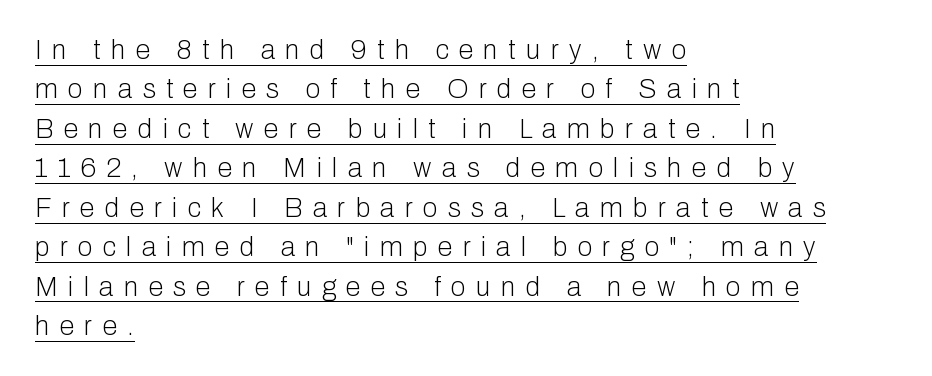
Q: Is the text bold? A: No.
Q: Is the text italic (slanted)? A: No, it is upright.
Q: Is the text underlined? A: Yes.
Q: How is the paragraph aligned? A: Left-aligned.
Q: Is the spacing between letters normal or unusually wide? A: Unusually wide.
Q: Is the spacing between lines tight, normal or loose? A: Normal.
